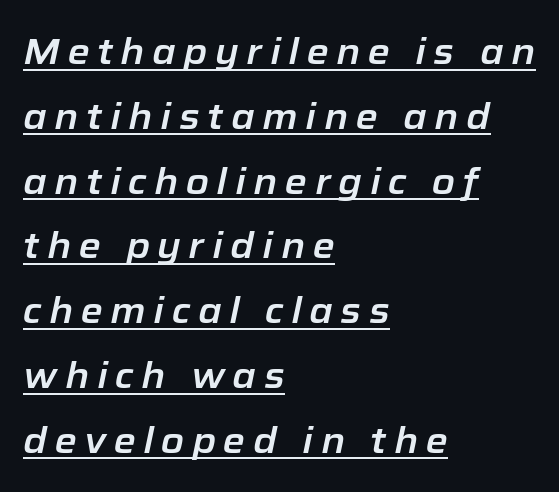
The image shows 36 px text type, italic (leaning right); set left-aligned, line spacing 1.8x, unusually wide letter spacing (+0.21 em), underlined; low stroke contrast and a medium x-height.
